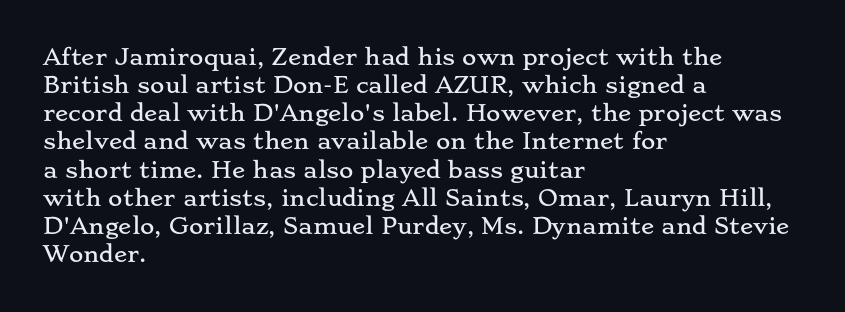
Style check: upright. Decoration check: the copy has no underline. The gaps between neighbouring characters are ordinary and unremarkable. This sample is left-justified, so line endings fall wherever the words run out. The rows are spaced the way most documents space them.
